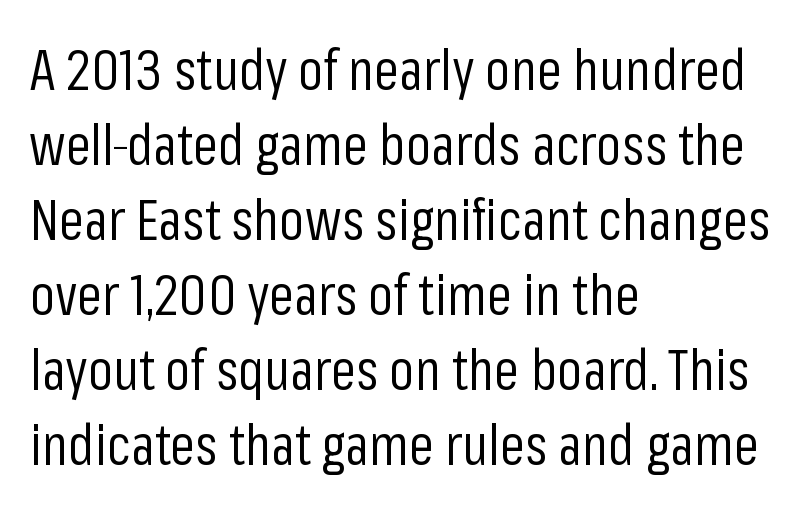
Is there any slant? The stems are plumb. Font category for this specimen: sans-serif. Horizontal bands of white between lines are of average thickness. Nothing heavy about these letters — not bold at all. Beneath every word, the page is bare.
